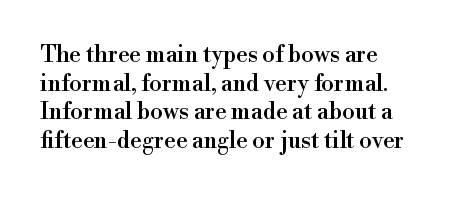
Quick note: not italic, upright. The letters sit at their default tracking, neither squeezed nor spread. The space between consecutive lines is moderate. This sample is left-justified, so line endings fall wherever the words run out. The string is rendered with underlining switched off.
